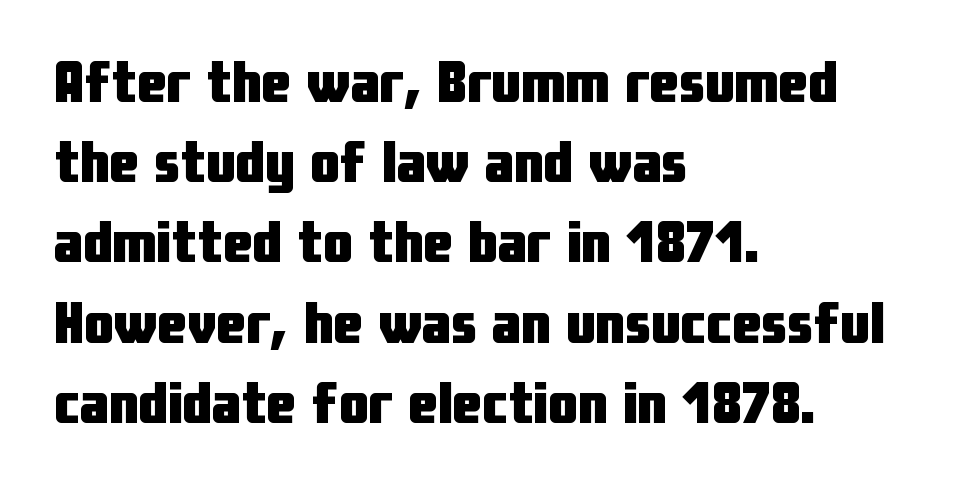
{"serif": "no", "italic": "no", "bold": "yes", "weight": "heavy", "width": "condensed", "stroke_contrast": "low", "x_height": "medium", "monospaced": "no", "underline": "no", "align": "left", "line_spacing": "normal", "line_spacing_ratio": 1.36, "letter_spacing": "normal", "letter_spacing_em": 0.0, "glyph_px": 59}
